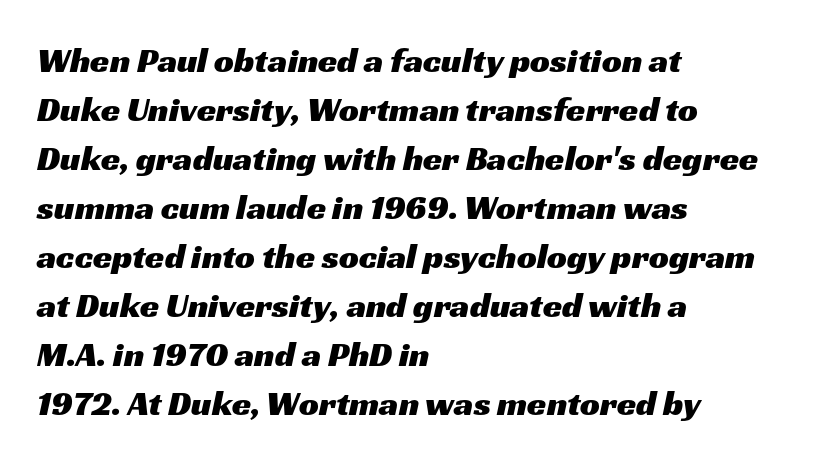
Q: Is the typeface a serif or a sans-serif typeface? A: Sans-serif.
Q: Is the text underlined? A: No.
Q: How is the paragraph aligned? A: Left-aligned.
Q: Is the spacing between letters normal or unusually wide? A: Normal.
Q: Is the spacing between lines tight, normal or loose? A: Normal.
Q: Width (condensed, normal, or wide)? A: Wide.
Q: Stroke contrast? A: Medium.
Q: x-height? A: Medium.
Q: Monospaced? A: No.
